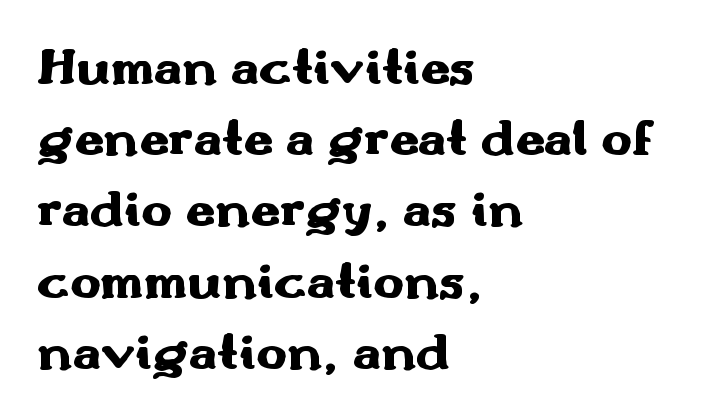
Students, note that the glyphs here touch the page at normal intervals. Style check: upright. Spacing verdict: proportional, widths tailored to each character. Beneath every word, the page is bare. Compared with a centered layout, this one pins lines to the left instead. The letters carry no serifs — their stems end cleanly without finishing strokes.
